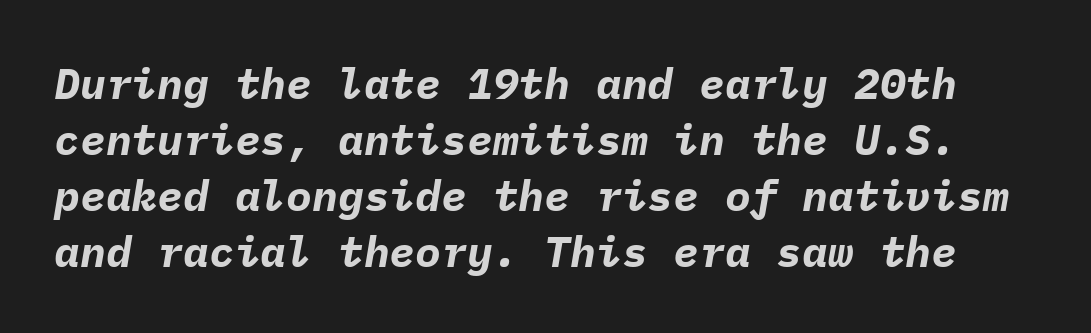
The image shows 43 px bold type, italic (leaning right), monospaced; set normal line spacing (1.3x), normal letter spacing, not underlined; low stroke contrast and a medium x-height.
